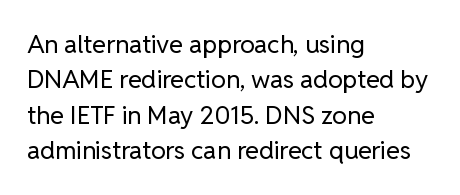
The image shows 25 px text type, upright; set left-aligned, normal line spacing (1.42x), normal letter spacing, not underlined.
